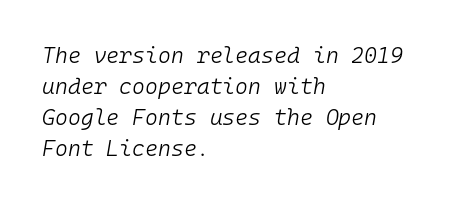
Every row of glyphs begins at an identical x-position on the left. Vertical spacing — default. Rule under the text: the space is simply empty. Tracking value appears to be zero — textbook default spacing.
